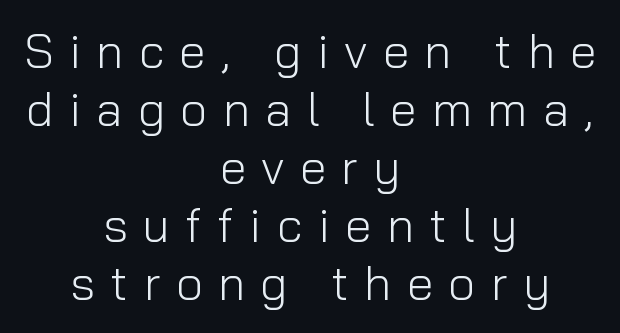
The image shows 48 px light sans-serif type, upright; set centered, line spacing 1.21x, unusually wide letter spacing (+0.32 em), not underlined; low stroke contrast and a medium x-height.
